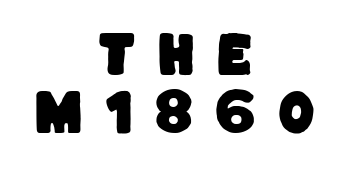
The image shows 48 px sans-serif type; set centered, line spacing 1.21x, unusually wide letter spacing (+0.43 em), not underlined; low stroke contrast and a large x-height.
